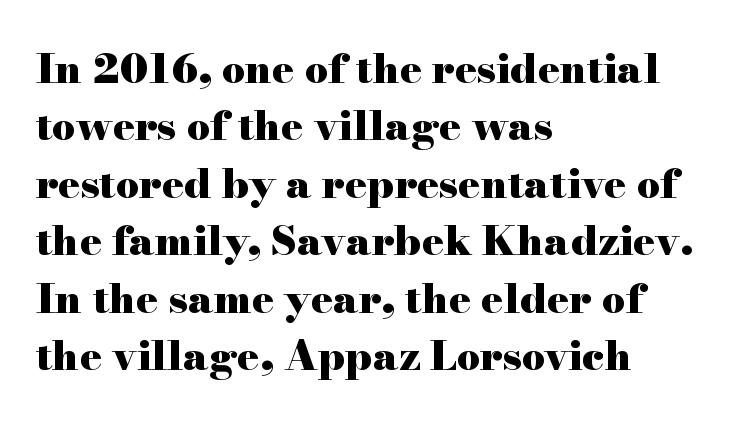
{"serif": "yes", "italic": "no", "bold": "yes", "weight": "heavy", "width": "wide", "stroke_contrast": "high", "x_height": "small", "monospaced": "no", "underline": "no", "align": "left", "line_spacing": "normal", "line_spacing_ratio": 1.4, "letter_spacing": "normal", "letter_spacing_em": 0.0, "glyph_px": 41}
